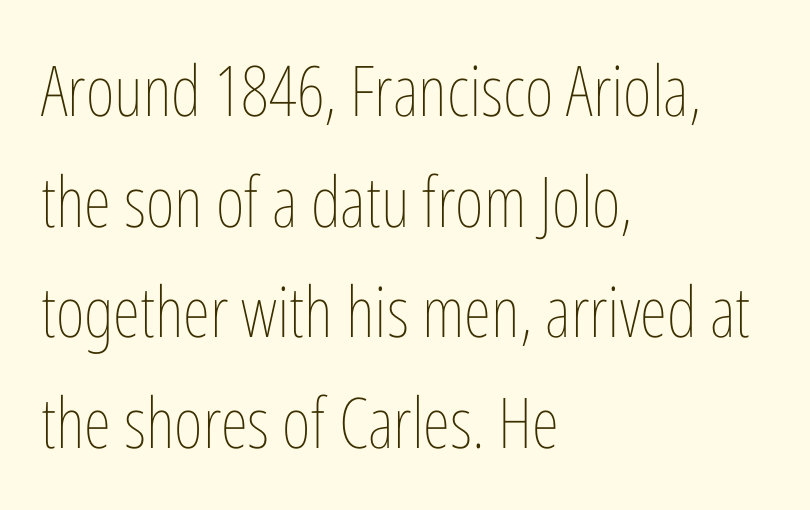
Q: Is the text bold? A: No.
Q: Is the text italic (slanted)? A: No, it is upright.
Q: Is the text underlined? A: No.
Q: How is the paragraph aligned? A: Left-aligned.
Q: Is the spacing between letters normal or unusually wide? A: Normal.
Q: Is the spacing between lines tight, normal or loose? A: Normal.
Q: Width (condensed, normal, or wide)? A: Condensed.
Q: Stroke contrast? A: Low.
Q: x-height? A: Medium.
Q: Monospaced? A: No.
